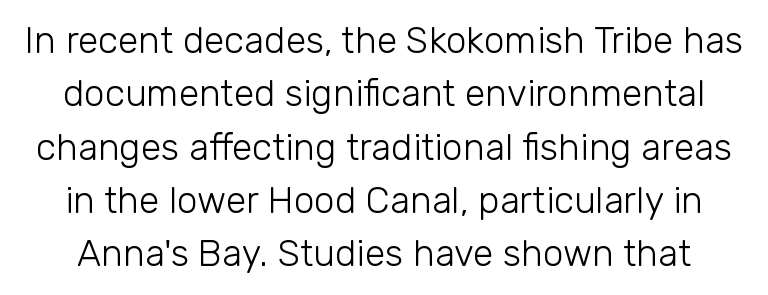
{"serif": "no", "italic": "no", "bold": "no", "weight": "light", "width": "normal", "stroke_contrast": "low", "x_height": "medium", "monospaced": "no", "underline": "no", "line_spacing": "normal", "line_spacing_ratio": 1.44, "letter_spacing": "normal", "letter_spacing_em": 0.0, "glyph_px": 37}
